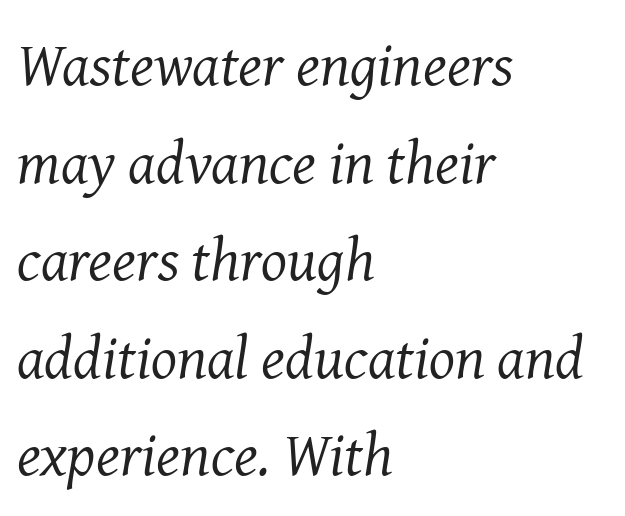
{"serif": "yes", "italic": "yes", "lean": "right", "slant_degrees": 8, "bold": "no", "weight": "regular", "width": "normal", "stroke_contrast": "medium", "x_height": "medium", "monospaced": "no", "underline": "no", "align": "left", "line_spacing": "normal", "line_spacing_ratio": 1.6, "letter_spacing": "normal", "letter_spacing_em": 0.0, "glyph_px": 61}
